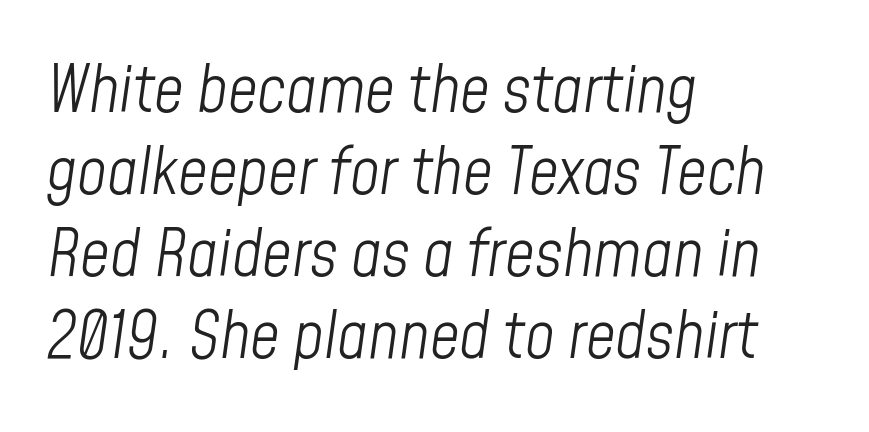
The image shows 65 px light, condensed type, italic (leaning right); set left-aligned, normal line spacing (1.26x), normal letter spacing, not underlined; low stroke contrast and a medium x-height.
